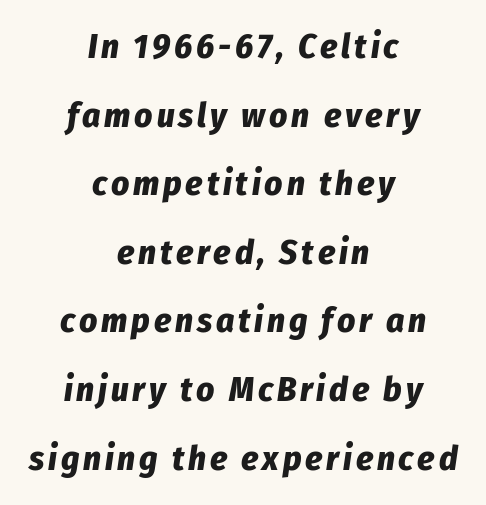
{"italic": "yes", "lean": "right", "slant_degrees": 8, "bold": "yes", "weight": "bold", "width": "condensed", "stroke_contrast": "low", "x_height": "medium", "monospaced": "no", "underline": "no", "align": "center", "line_spacing": "loose", "line_spacing_ratio": 1.96, "glyph_px": 35}
